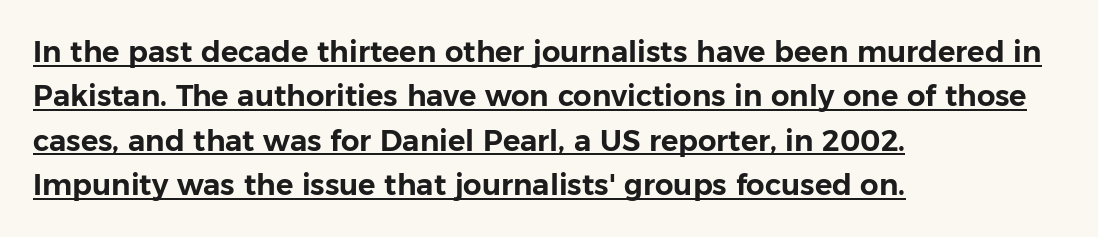
{"serif": "no", "italic": "no", "width": "normal", "stroke_contrast": "low", "x_height": "medium", "monospaced": "no", "underline": "yes", "align": "left", "line_spacing": "normal", "line_spacing_ratio": 1.53, "letter_spacing": "normal", "letter_spacing_em": 0.0, "glyph_px": 29}
